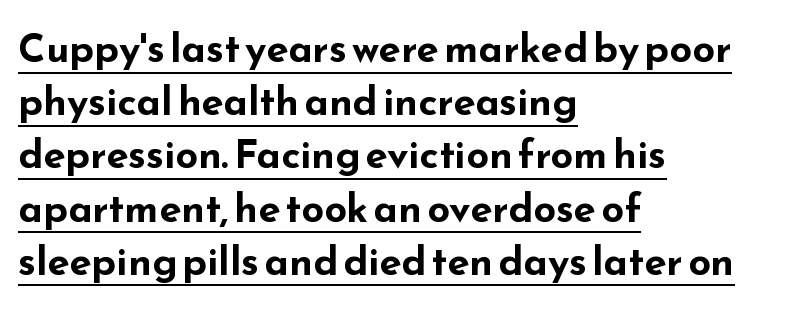
The image shows 40 px bold, wide sans-serif type, upright; set left-aligned, normal line spacing (1.33x), normal letter spacing, underlined; low stroke contrast and a small x-height.
